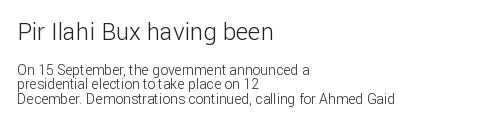
The image shows 24 px text type, upright; set left-aligned, tight line spacing (1.06x), normal letter spacing, not underlined; the first (top) block is 1.71x larger.
